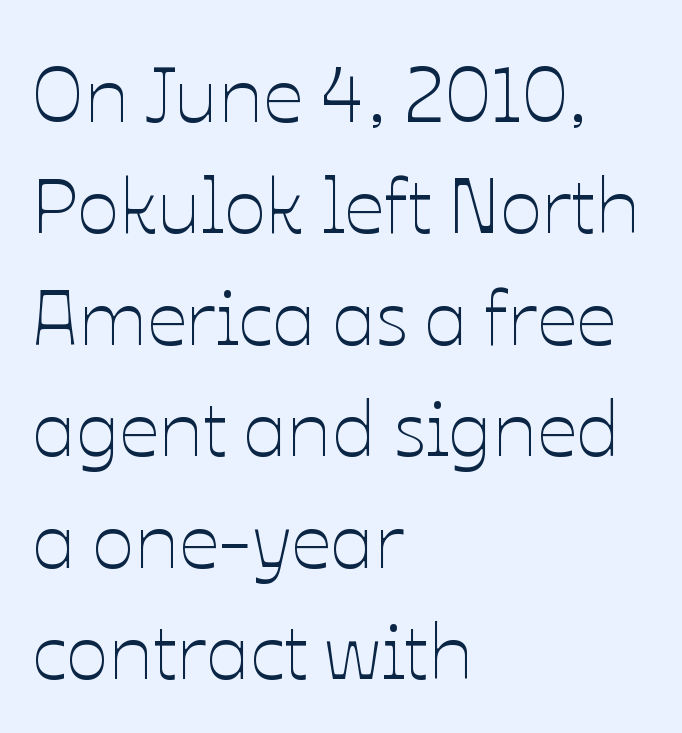
This sample keeps an unexceptional amount of space between lines. The characters are drawn with everyday or finer stroke widths. Only glyphs here, with clear space below each row. Note the varied advance widths — an 'i' is clearly narrower than an 'm'.
